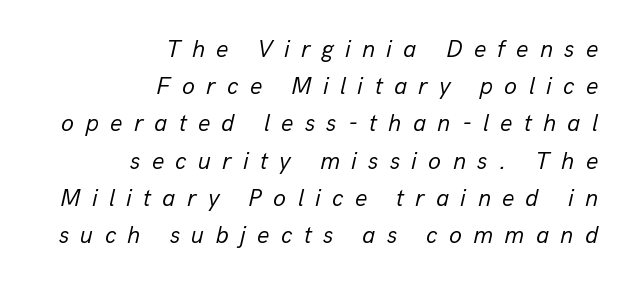
What's the leading like? Ordinary, nothing unusual. The type is letterspaced generously, with wide tracking. Compared with ordinary roman type, these characters are visibly tilted. Is the block centered? No — it sits flush against the right margin. Counters stay open thanks to moderate or lighter strokes. The passage shown is not underscored anywhere.
